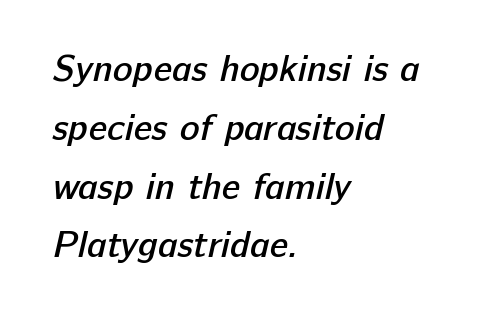
The image shows 37 px semibold sans-serif type; set left-aligned, normal line spacing (1.59x), normal letter spacing, not underlined; low stroke contrast and a medium x-height.
